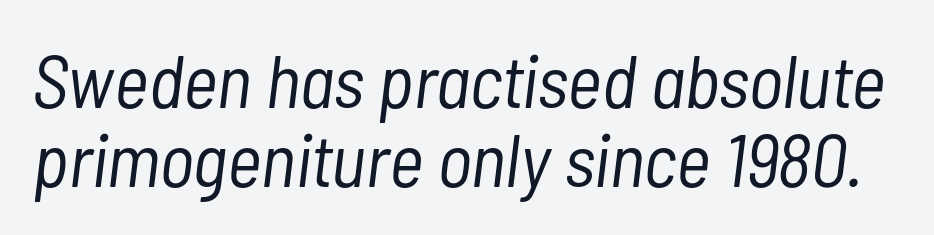
{"italic": "yes", "lean": "right", "slant_degrees": 7, "bold": "no", "weight": "light", "width": "condensed", "stroke_contrast": "low", "x_height": "medium", "monospaced": "no", "underline": "no", "line_spacing": "tight", "line_spacing_ratio": 1.05, "letter_spacing": "normal", "letter_spacing_em": 0.0, "glyph_px": 75}
